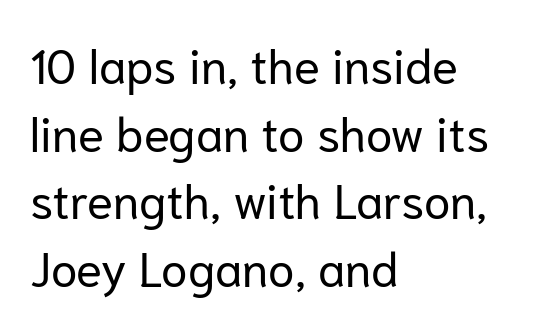
Q: Is the text bold? A: No.
Q: Is the text italic (slanted)? A: No, it is upright.
Q: Is the typeface a serif or a sans-serif typeface? A: Sans-serif.
Q: Is the text underlined? A: No.
Q: How is the paragraph aligned? A: Left-aligned.
Q: Is the spacing between letters normal or unusually wide? A: Normal.
Q: Is the spacing between lines tight, normal or loose? A: Normal.
Q: Width (condensed, normal, or wide)? A: Normal.
Q: Stroke contrast? A: Low.
Q: x-height? A: Medium.
Q: Monospaced? A: No.
